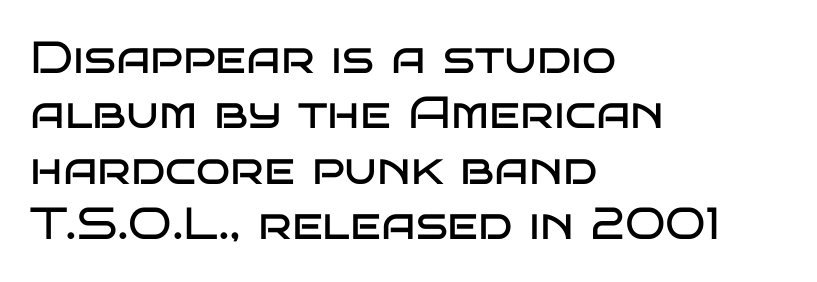
{"serif": "no", "italic": "no", "bold": "no", "weight": "regular", "width": "wide", "stroke_contrast": "low", "x_height": "large", "monospaced": "no", "underline": "no", "align": "left", "line_spacing_ratio": 1.23, "letter_spacing": "normal", "letter_spacing_em": 0.0, "glyph_px": 45}
